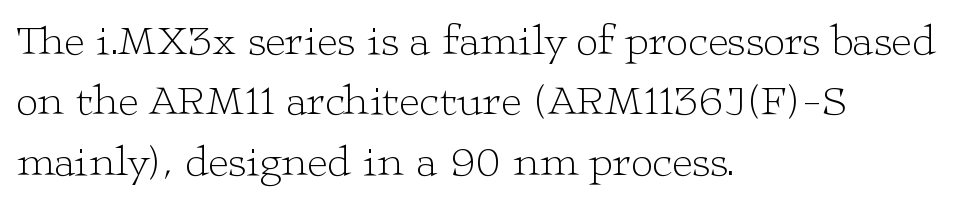
The image shows 44 px light, wide serif type, upright; set left-aligned, normal line spacing (1.37x), normal letter spacing, not underlined; low stroke contrast and a medium x-height.
